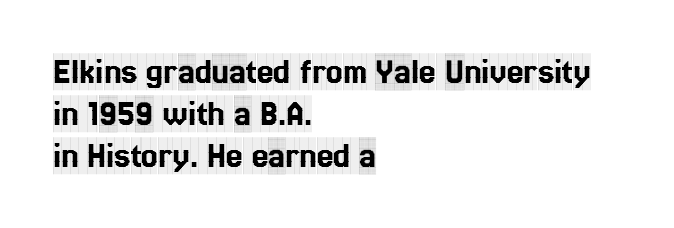
{"serif": "yes", "italic": "no", "width": "condensed", "x_height": "large", "monospaced": "no", "underline": "no", "align": "left", "line_spacing": "tight", "line_spacing_ratio": 1.13, "letter_spacing": "normal", "letter_spacing_em": 0.0, "glyph_px": 37}
